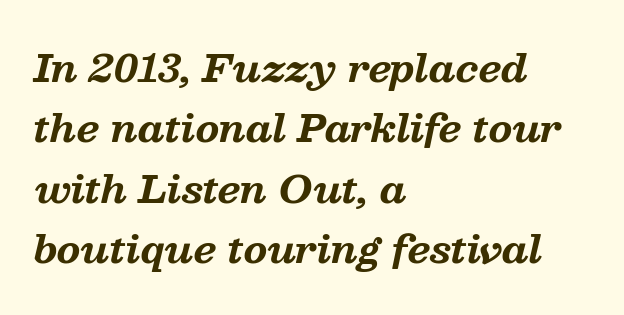
The image shows 38 px bold serif type, italic (leaning right); set left-aligned, normal line spacing (1.59x), normal letter spacing, not underlined; medium stroke contrast and a medium x-height.
